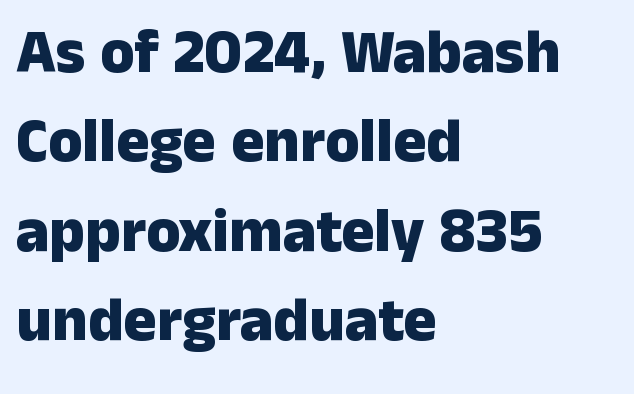
The image shows 62 px heavy sans-serif type, upright; set left-aligned, normal line spacing (1.44x), normal letter spacing, not underlined; low stroke contrast and a medium x-height.
